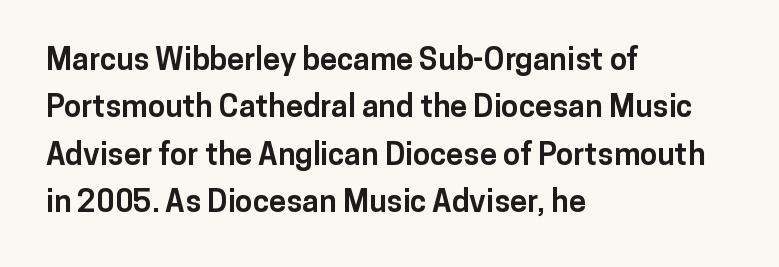
The designer left line spacing at the default. As a designer I'd log this as weight 700, bold. Posture: vertical. These lines are set flush left with a ragged right edge. The foot of each line stays bare and open.
